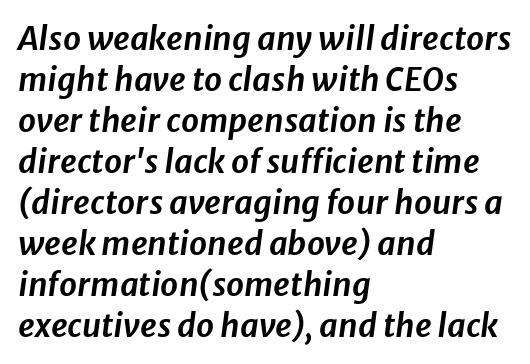
{"italic": "yes", "lean": "right", "slant_degrees": 8, "width": "normal", "stroke_contrast": "low", "x_height": "medium", "monospaced": "no", "underline": "no", "align": "left", "line_spacing": "normal", "line_spacing_ratio": 1.28, "letter_spacing": "normal", "letter_spacing_em": 0.0, "glyph_px": 32}
